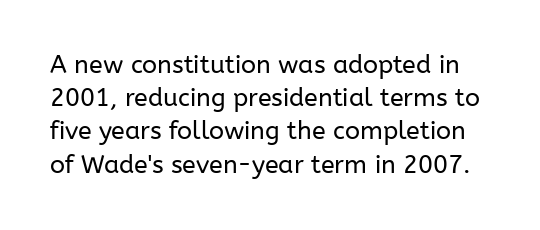
The image shows 25 px text type, upright; set normal line spacing (1.33x), normal letter spacing, not underlined.
